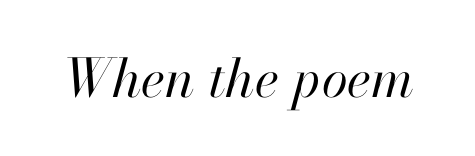
{"italic": "yes", "lean": "right", "slant_degrees": 13, "bold": "no", "weight": "regular", "width": "normal", "stroke_contrast": "high", "x_height": "small", "monospaced": "no", "underline": "no", "letter_spacing": "normal", "letter_spacing_em": 0.0, "glyph_px": 53}
